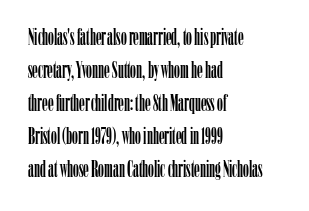
Q: Is the text italic (slanted)? A: No, it is upright.
Q: Is the text underlined? A: No.
Q: How is the paragraph aligned? A: Left-aligned.
Q: Is the spacing between letters normal or unusually wide? A: Normal.
Q: Is the spacing between lines tight, normal or loose? A: Normal.
